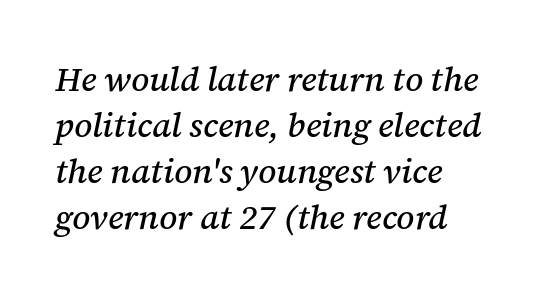
Q: Is the text italic (slanted)? A: Yes, it leans right by about 12 degrees.
Q: Is the typeface a serif or a sans-serif typeface? A: Serif.
Q: Is the text underlined? A: No.
Q: How is the paragraph aligned? A: Left-aligned.
Q: Is the spacing between letters normal or unusually wide? A: Normal.
Q: Is the spacing between lines tight, normal or loose? A: Normal.
Q: Width (condensed, normal, or wide)? A: Normal.
Q: Stroke contrast? A: Medium.
Q: x-height? A: Medium.
Q: Monospaced? A: No.
